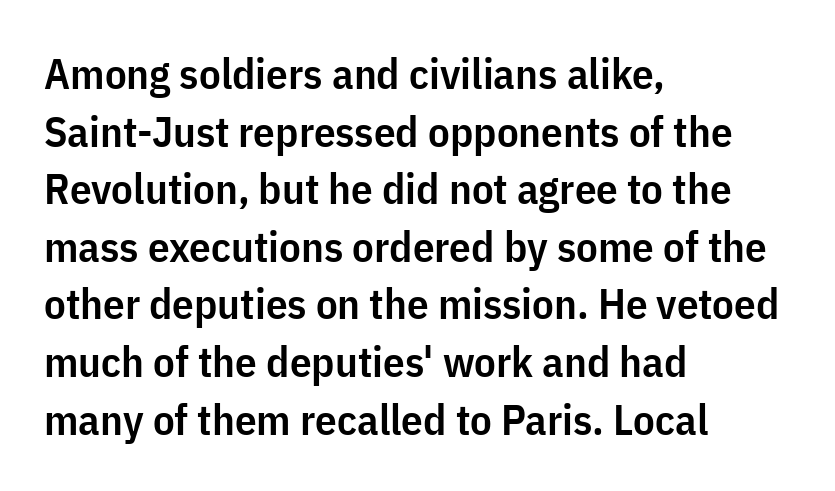
The image shows 43 px semibold, condensed sans-serif type, upright; set left-aligned, normal line spacing (1.34x), normal letter spacing, not underlined; low stroke contrast and a medium x-height.
